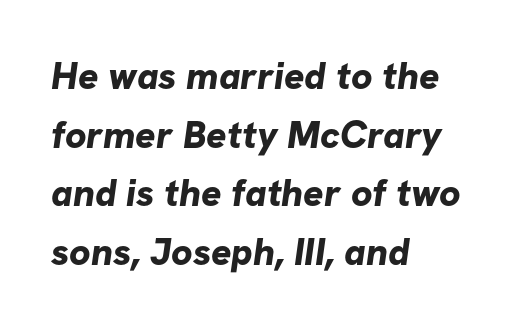
Short and long lines alike share a common starting point at left. The type is set solid horizontally, with unmodified tracking. This is sans-serif lettering, the kind often seen on screens and signage. Glance below the letters and you will spot only blank space. Thick stems and heavy bowls — unmistakably bold. Line spacing here is normal.
